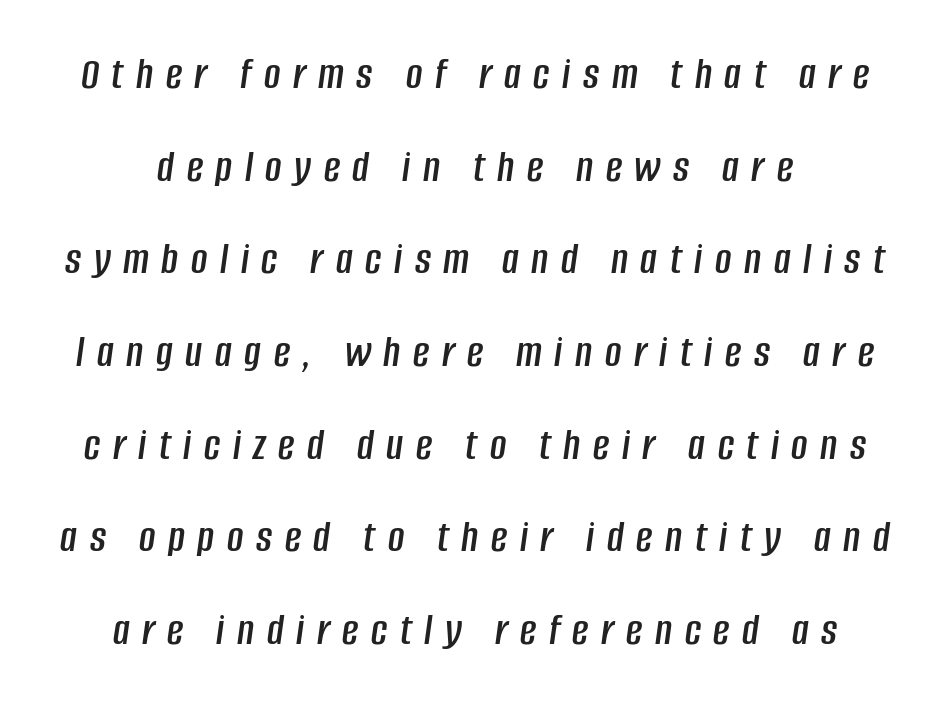
Q: Is the text italic (slanted)? A: Yes, it leans right by about 8 degrees.
Q: Is the text underlined? A: No.
Q: How is the paragraph aligned? A: Centered.
Q: Is the spacing between letters normal or unusually wide? A: Unusually wide.
Q: Is the spacing between lines tight, normal or loose? A: Loose.
Q: Width (condensed, normal, or wide)? A: Condensed.
Q: Stroke contrast? A: Low.
Q: x-height? A: Large.
Q: Monospaced? A: No.
